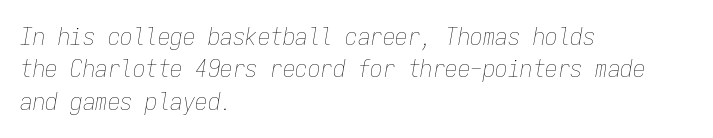
The image shows 25 px text type, italic (leaning right); set left-aligned, normal line spacing (1.3x), normal letter spacing, not underlined.
